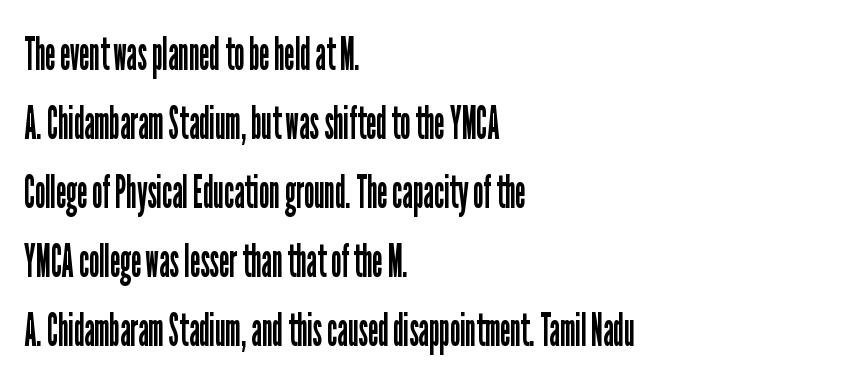
Q: Is the text bold? A: No.
Q: Is the text italic (slanted)? A: No, it is upright.
Q: Is the typeface a serif or a sans-serif typeface? A: Sans-serif.
Q: Is the text underlined? A: No.
Q: How is the paragraph aligned? A: Left-aligned.
Q: Is the spacing between letters normal or unusually wide? A: Normal.
Q: Is the spacing between lines tight, normal or loose? A: Normal.
Q: Width (condensed, normal, or wide)? A: Condensed.
Q: Stroke contrast? A: Low.
Q: x-height? A: Medium.
Q: Monospaced? A: No.
